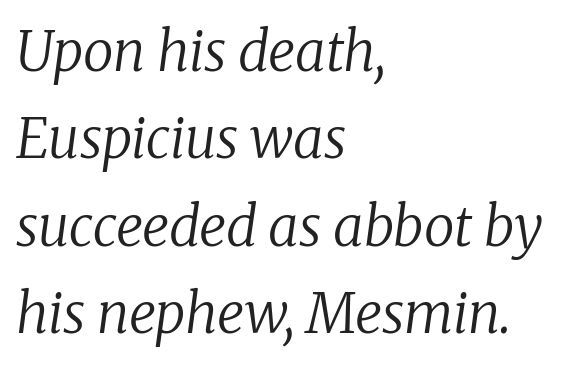
{"serif": "yes", "italic": "yes", "lean": "right", "slant_degrees": 8, "bold": "no", "weight": "regular", "width": "normal", "stroke_contrast": "low", "x_height": "medium", "monospaced": "no", "underline": "no", "align": "left", "line_spacing": "normal", "line_spacing_ratio": 1.59, "letter_spacing": "normal", "letter_spacing_em": 0.0, "glyph_px": 55}
